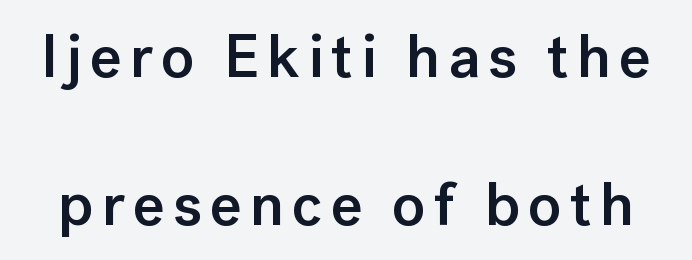
Q: Is the text bold? A: Semi-bold.
Q: Is the text italic (slanted)? A: No, it is upright.
Q: Is the typeface a serif or a sans-serif typeface? A: Sans-serif.
Q: Is the text underlined? A: No.
Q: Is the spacing between lines tight, normal or loose? A: Loose.
Q: Width (condensed, normal, or wide)? A: Normal.
Q: Stroke contrast? A: Low.
Q: x-height? A: Medium.
Q: Monospaced? A: No.
